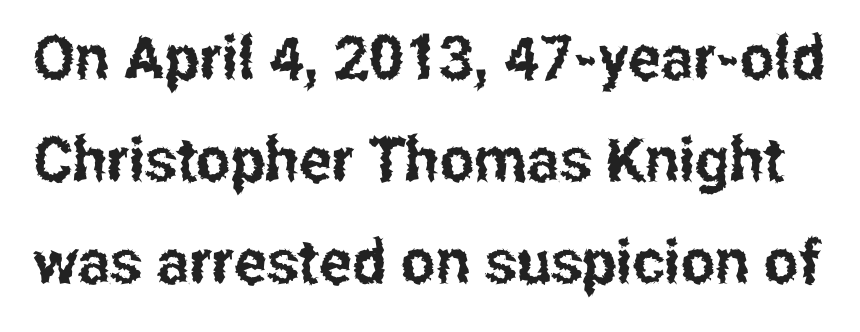
{"serif": "no", "italic": "no", "width": "condensed", "stroke_contrast": "low", "x_height": "medium", "monospaced": "no", "underline": "no", "line_spacing": "normal", "line_spacing_ratio": 1.67, "letter_spacing": "normal", "letter_spacing_em": 0.0, "glyph_px": 61}
